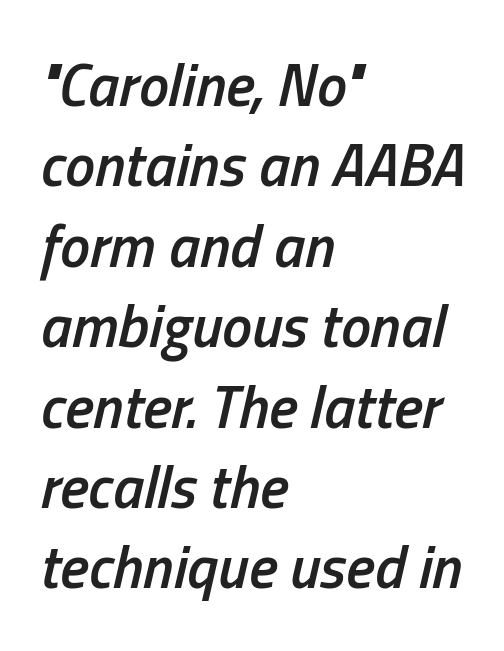
The image shows 60 px semibold, condensed type, italic (leaning right); set left-aligned, normal line spacing (1.34x), normal letter spacing, not underlined; low stroke contrast and a medium x-height.
